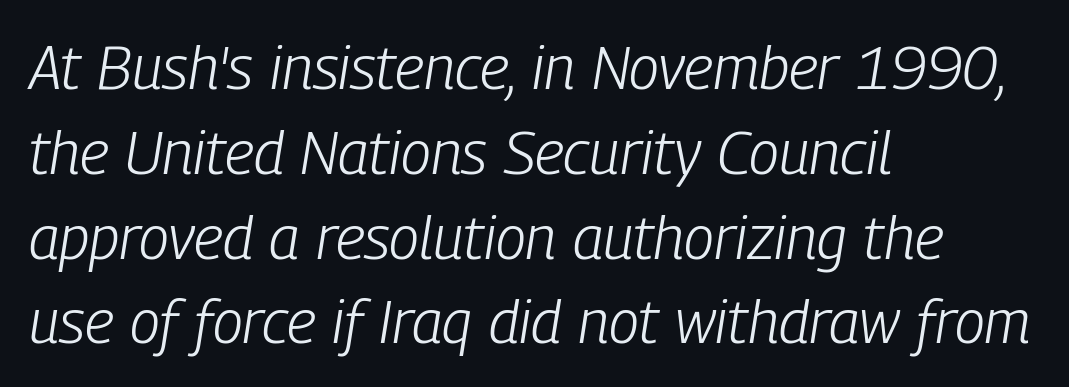
Line starts are locked; line ends wander. Letter spacing: default. Regular leading. The gap between lines stays unmarked. The face used here has a pronounced slope to its letters. The characters are drawn with everyday or finer stroke widths.
